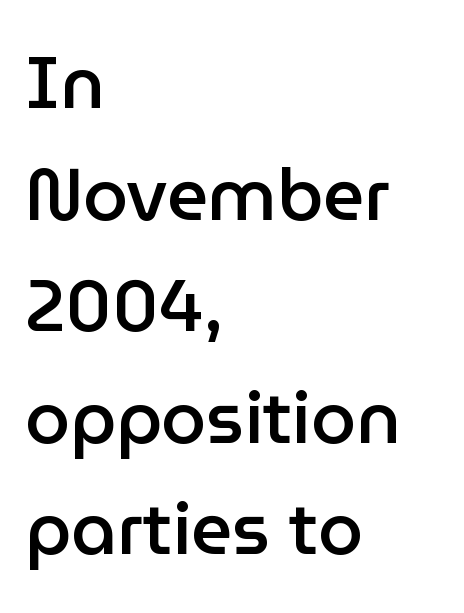
The image shows 72 px semibold sans-serif type, upright; set left-aligned, normal line spacing (1.55x), normal letter spacing, not underlined; low stroke contrast and a medium x-height.
